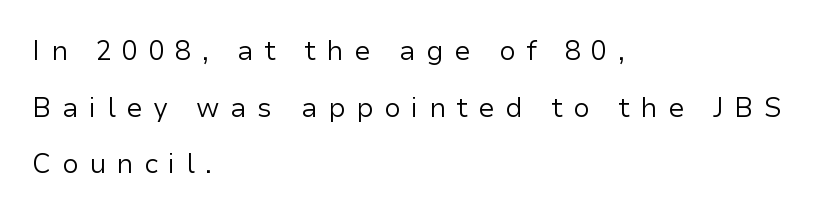
{"italic": "no", "bold": "no", "underline": "no", "align": "left", "line_spacing": "loose", "line_spacing_ratio": 2.1, "letter_spacing": "wide", "letter_spacing_em": 0.38, "glyph_px": 27}
